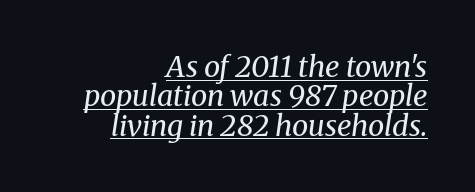
Q: Is the text bold? A: No.
Q: Is the text italic (slanted)? A: Yes, it leans right by about 8 degrees.
Q: Is the typeface a serif or a sans-serif typeface? A: Serif.
Q: Is the text underlined? A: Yes.
Q: How is the paragraph aligned? A: Right-aligned.
Q: Is the spacing between letters normal or unusually wide? A: Normal.
Q: Is the spacing between lines tight, normal or loose? A: Tight.
Q: Width (condensed, normal, or wide)? A: Normal.
Q: Stroke contrast? A: Medium.
Q: x-height? A: Medium.
Q: Monospaced? A: No.
